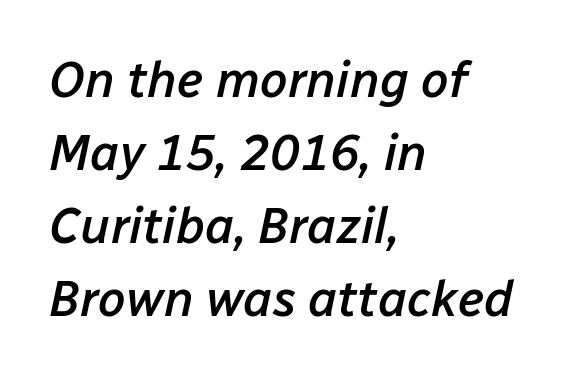
{"italic": "yes", "lean": "right", "slant_degrees": 12, "bold": "semi", "weight": "semibold", "width": "normal", "stroke_contrast": "low", "x_height": "medium", "monospaced": "no", "underline": "no", "align": "left", "line_spacing": "normal", "line_spacing_ratio": 1.46, "letter_spacing": "normal", "letter_spacing_em": 0.0, "glyph_px": 50}
